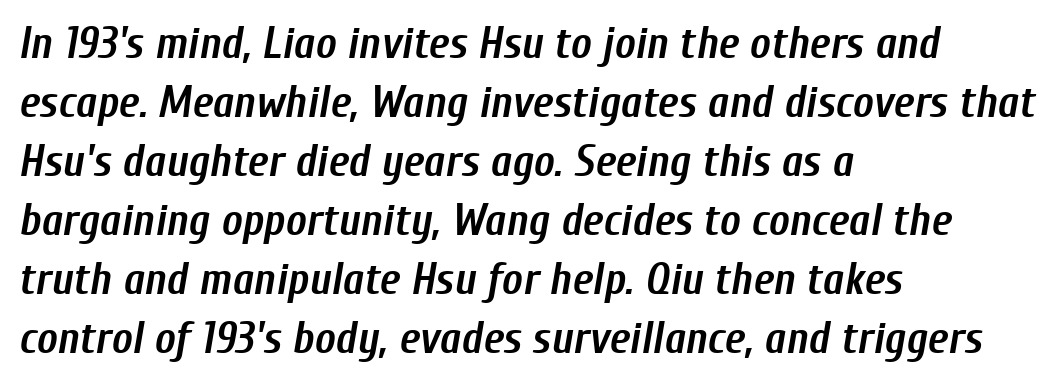
Q: Is the text bold? A: Yes.
Q: Is the text italic (slanted)? A: Yes, it leans right by about 10 degrees.
Q: Is the text underlined? A: No.
Q: How is the paragraph aligned? A: Left-aligned.
Q: Is the spacing between letters normal or unusually wide? A: Normal.
Q: Is the spacing between lines tight, normal or loose? A: Normal.
Q: Width (condensed, normal, or wide)? A: Condensed.
Q: Stroke contrast? A: Low.
Q: x-height? A: Medium.
Q: Monospaced? A: No.
